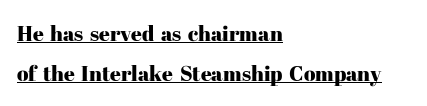
{"italic": "no", "underline": "yes", "align": "left", "line_spacing": "loose", "line_spacing_ratio": 1.92, "letter_spacing": "normal", "letter_spacing_em": 0.0, "glyph_px": 21}
